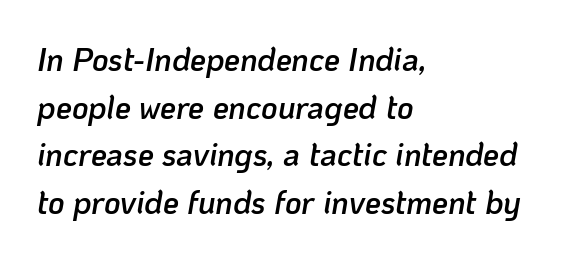
The image shows 32 px semibold type, italic (leaning right); set left-aligned, normal line spacing (1.49x), normal letter spacing, not underlined; low stroke contrast and a medium x-height.
